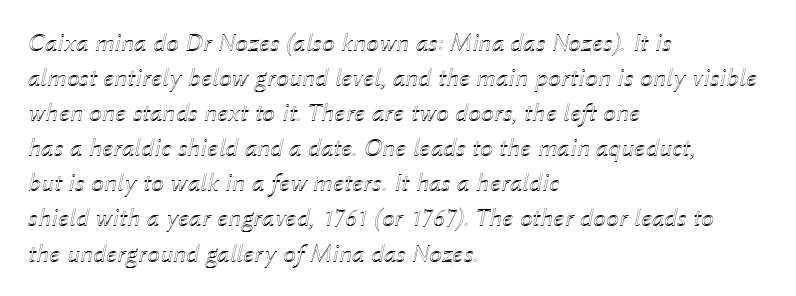
Compared with typical body copy, the letter spacing here is the same. The setting favours the left margin, as ordinary paragraphs usually do. Anything drawn beneath the words? Only blank space. Does the lettering tilt? It does — this is italic.
